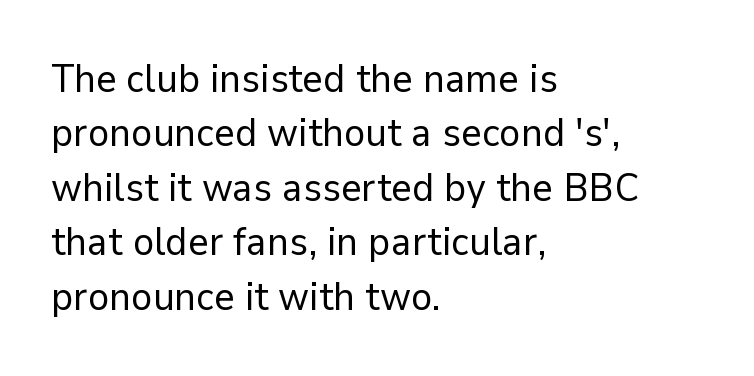
The lines sit at an ordinary, default distance from one another. The setting favours the left margin, as ordinary paragraphs usually do. Upright lettering throughout. Nothing unusual about the tracking: characters are spaced as the font intends. Here the designer chose a conventional face with non-uniform glyph widths.
